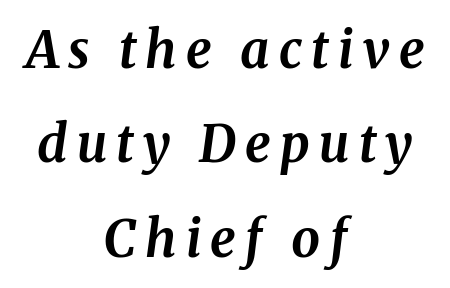
Italic: yes, the glyphs are oblique. Plain, unruled lines of type. Strong, thick strokes mark this as bold type. The compositor balanced each line on the midline.
